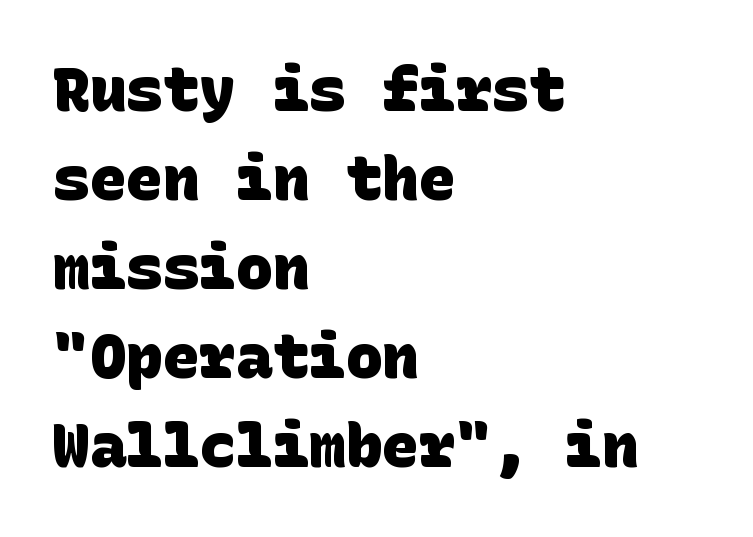
{"serif": "no", "bold": "yes", "weight": "heavy", "width": "normal", "stroke_contrast": "low", "x_height": "large", "underline": "no", "align": "left", "line_spacing": "normal", "line_spacing_ratio": 1.46, "letter_spacing": "normal", "letter_spacing_em": 0.0, "glyph_px": 61}
